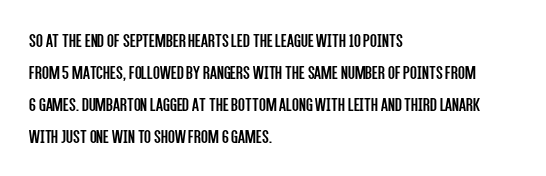
Caption: standard tracking, unaltered. The line-height multiplier appears to be the usual default. Type without underlining. This sample uses an upright cut, with every glyph sitting square on the baseline. This rendering uses left alignment, leaving the right contour irregular. The characters are drawn with everyday or finer stroke widths.
